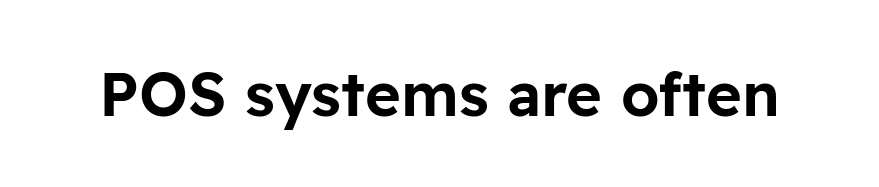
Q: Is the text italic (slanted)? A: No, it is upright.
Q: Is the typeface a serif or a sans-serif typeface? A: Sans-serif.
Q: Is the text underlined? A: No.
Q: Is the spacing between letters normal or unusually wide? A: Normal.
Q: Width (condensed, normal, or wide)? A: Normal.
Q: Stroke contrast? A: Low.
Q: x-height? A: Medium.
Q: Monospaced? A: No.
